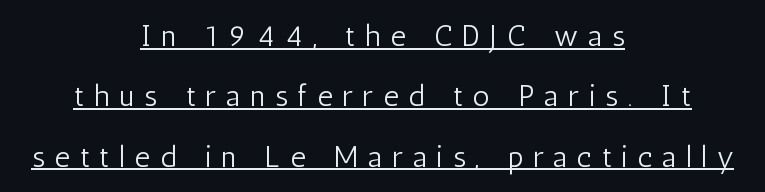
A typesetter would call this heavily tracked-out type. Nope, no serifs anywhere on these letters. Is the block centered? Yes — each line is placed symmetrically about the middle. Stems and bowls with no extra thickness — not bold.
